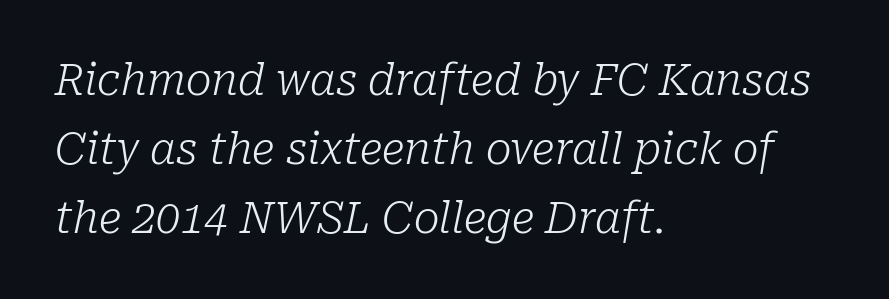
{"serif": "yes", "italic": "yes", "lean": "right", "slant_degrees": 10, "bold": "no", "weight": "light", "width": "normal", "stroke_contrast": "low", "x_height": "medium", "monospaced": "no", "underline": "no", "align": "left", "line_spacing": "normal", "line_spacing_ratio": 1.6, "letter_spacing": "normal", "letter_spacing_em": 0.0, "glyph_px": 43}
